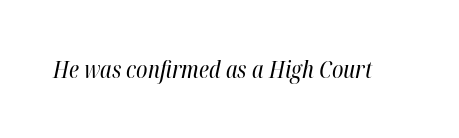
Q: Is the text bold? A: No.
Q: Is the text italic (slanted)? A: Yes, it leans right by about 12 degrees.
Q: Is the text underlined? A: No.
Q: Is the spacing between letters normal or unusually wide? A: Normal.
